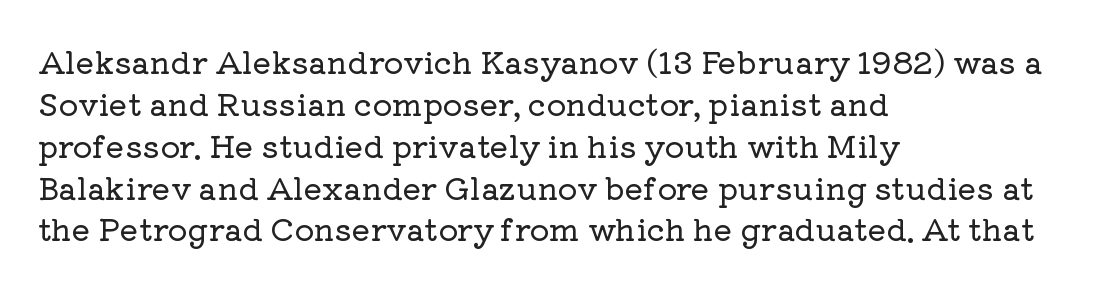
{"serif": "yes", "italic": "no", "width": "normal", "stroke_contrast": "low", "x_height": "medium", "monospaced": "no", "underline": "no", "align": "left", "line_spacing": "normal", "line_spacing_ratio": 1.35, "letter_spacing": "normal", "letter_spacing_em": 0.0, "glyph_px": 31}
